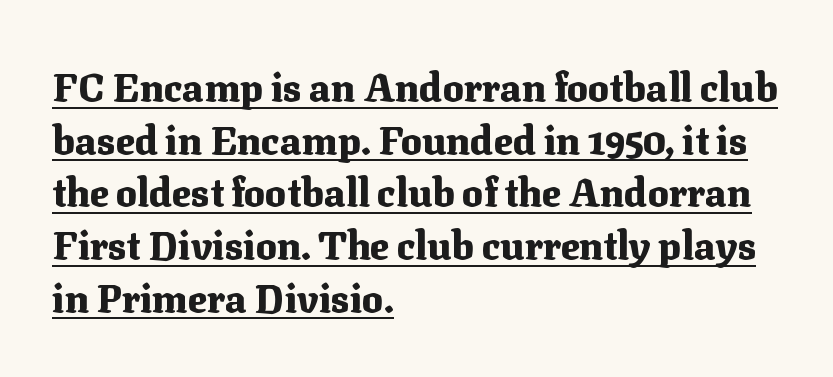
Q: Is the text bold? A: Yes.
Q: Is the text italic (slanted)? A: No, it is upright.
Q: Is the typeface a serif or a sans-serif typeface? A: Serif.
Q: Is the text underlined? A: Yes.
Q: How is the paragraph aligned? A: Left-aligned.
Q: Is the spacing between letters normal or unusually wide? A: Normal.
Q: Is the spacing between lines tight, normal or loose? A: Normal.
Q: Width (condensed, normal, or wide)? A: Normal.
Q: Stroke contrast? A: Medium.
Q: x-height? A: Medium.
Q: Monospaced? A: No.
